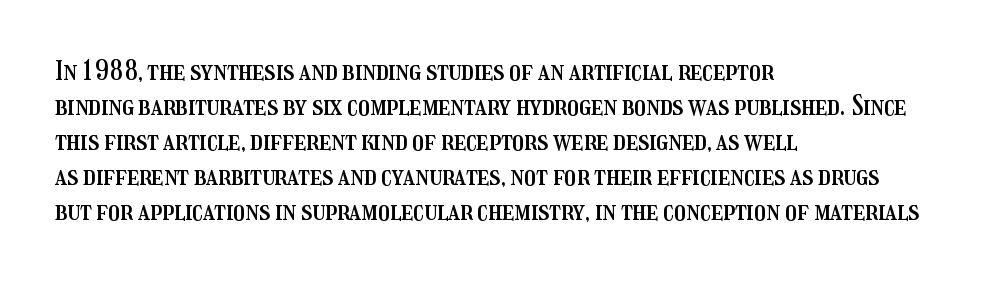
{"italic": "no", "underline": "no", "align": "left", "line_spacing": "normal", "line_spacing_ratio": 1.35, "letter_spacing": "normal", "letter_spacing_em": 0.0, "glyph_px": 26}
